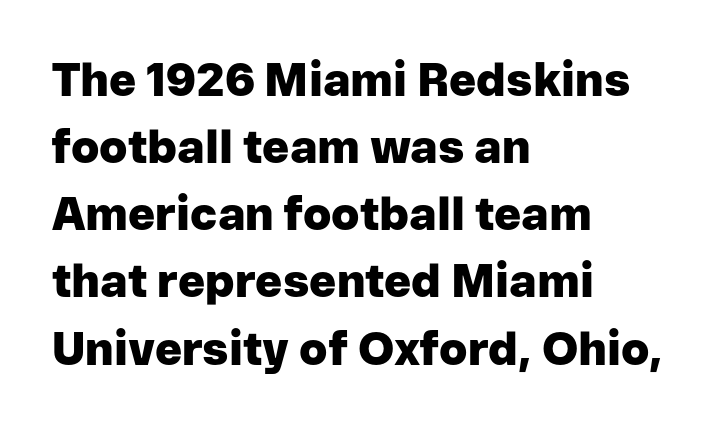
Q: Is the text bold? A: Yes.
Q: Is the text italic (slanted)? A: No, it is upright.
Q: Is the typeface a serif or a sans-serif typeface? A: Sans-serif.
Q: Is the text underlined? A: No.
Q: How is the paragraph aligned? A: Left-aligned.
Q: Is the spacing between letters normal or unusually wide? A: Normal.
Q: Is the spacing between lines tight, normal or loose? A: Normal.
Q: Width (condensed, normal, or wide)? A: Normal.
Q: Stroke contrast? A: Low.
Q: x-height? A: Medium.
Q: Monospaced? A: No.
